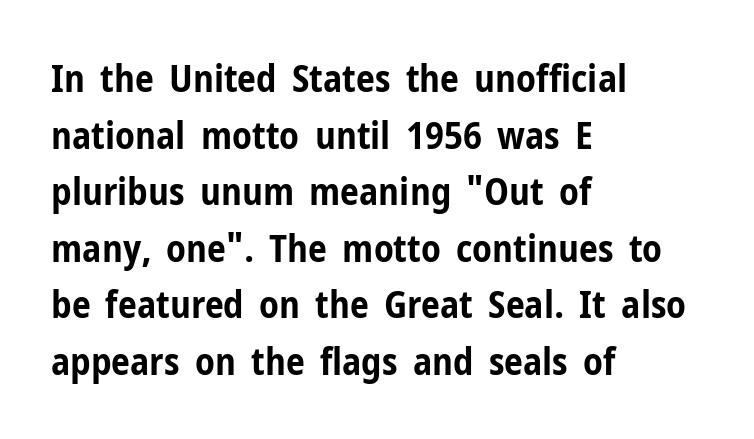
{"serif": "no", "italic": "no", "bold": "yes", "weight": "bold", "width": "condensed", "stroke_contrast": "low", "x_height": "medium", "monospaced": "no", "underline": "no", "align": "left", "line_spacing": "normal", "line_spacing_ratio": 1.49, "letter_spacing": "normal", "letter_spacing_em": 0.0, "glyph_px": 38}
